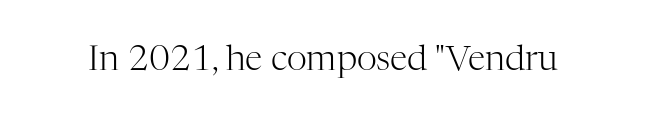
{"serif": "yes", "italic": "no", "bold": "no", "weight": "light", "width": "normal", "stroke_contrast": "high", "x_height": "medium", "monospaced": "no", "underline": "no", "letter_spacing": "normal", "letter_spacing_em": 0.0, "glyph_px": 35}
